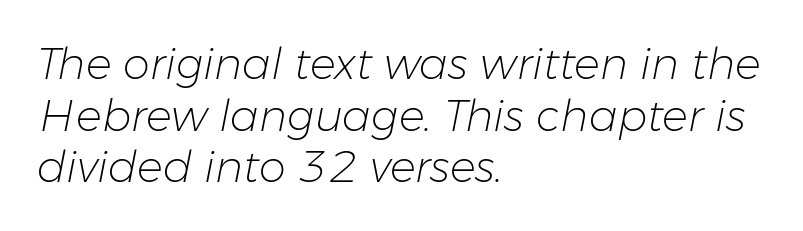
Q: Is the text bold? A: No.
Q: Is the text italic (slanted)? A: Yes, it leans right by about 11 degrees.
Q: Is the text underlined? A: No.
Q: How is the paragraph aligned? A: Left-aligned.
Q: Is the spacing between letters normal or unusually wide? A: Normal.
Q: Width (condensed, normal, or wide)? A: Normal.
Q: Stroke contrast? A: Low.
Q: x-height? A: Medium.
Q: Monospaced? A: No.
